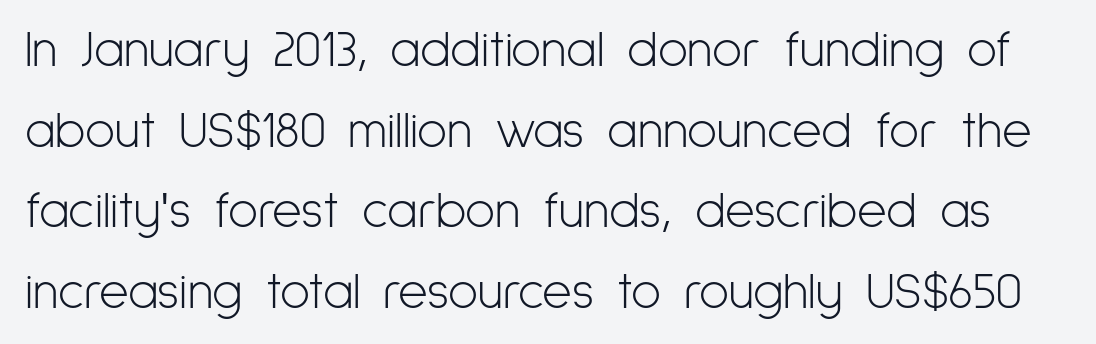
{"serif": "no", "italic": "no", "bold": "no", "weight": "light", "width": "condensed", "stroke_contrast": "low", "x_height": "medium", "monospaced": "no", "underline": "no", "line_spacing": "normal", "line_spacing_ratio": 1.58, "letter_spacing": "normal", "letter_spacing_em": 0.0, "glyph_px": 51}
